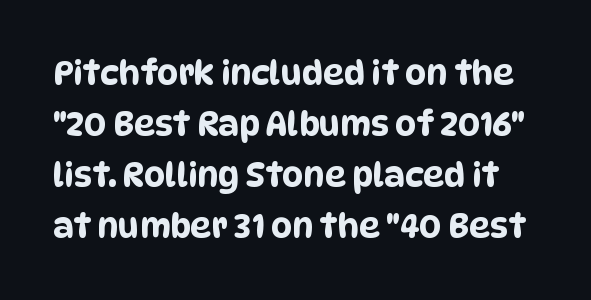
{"serif": "no", "width": "condensed", "stroke_contrast": "low", "x_height": "large", "monospaced": "no", "underline": "no", "line_spacing": "normal", "line_spacing_ratio": 1.55, "letter_spacing": "normal", "letter_spacing_em": 0.0, "glyph_px": 33}
